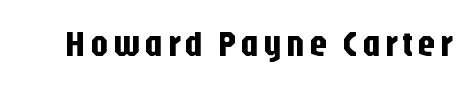
Descenders are the only things crossing below the line. A typesetter would label this face a sans. These lines are rendered in a variable-pitch font. Notice how the stems are strictly vertical — no italics here.
